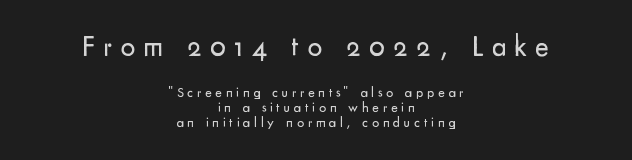
Q: Is the text bold? A: No.
Q: Is the text italic (slanted)? A: No, it is upright.
Q: Is the typeface a serif or a sans-serif typeface? A: Sans-serif.
Q: Is the text underlined? A: No.
Q: How is the paragraph aligned? A: Centered.
Q: Is the spacing between letters normal or unusually wide? A: Unusually wide.
Q: Is the spacing between lines tight, normal or loose? A: Tight.
Q: Which block of text is set in a larger size, the first (top) or the second (bottom)? A: The first (top) one.
Q: Width (condensed, normal, or wide)? A: Normal.
Q: Stroke contrast? A: Low.
Q: x-height? A: Small.
Q: Monospaced? A: No.
